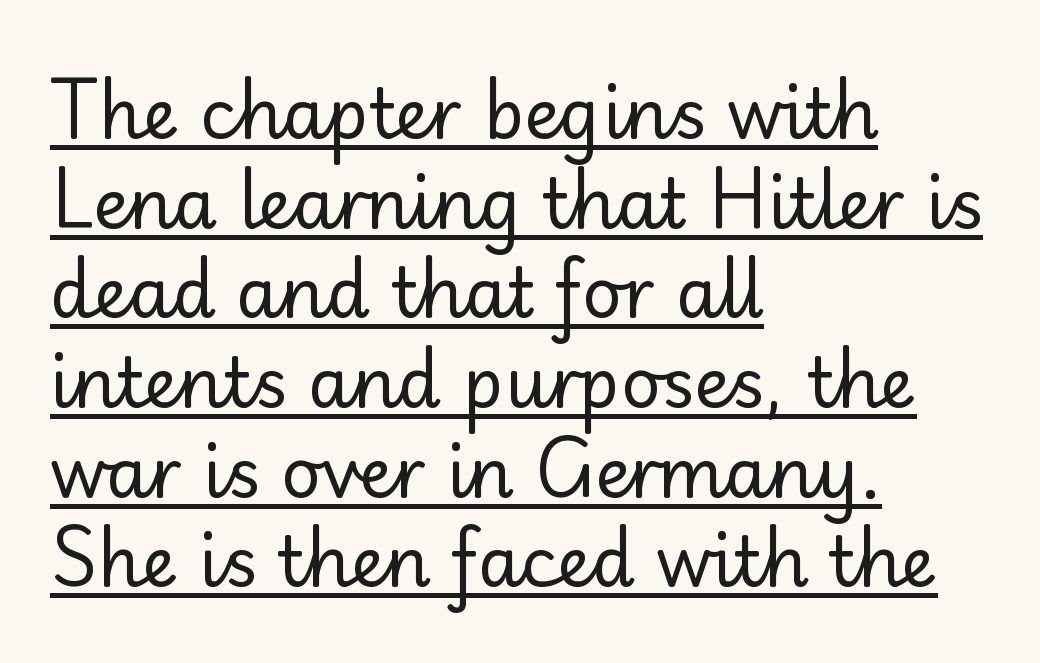
The passage shown is underscored from start to finish. Do the characters align in a grid? No, the font is proportional. The specimen reads as upright at a glance. The space between consecutive lines is moderate. The type family on display is of the sans-serif kind.
